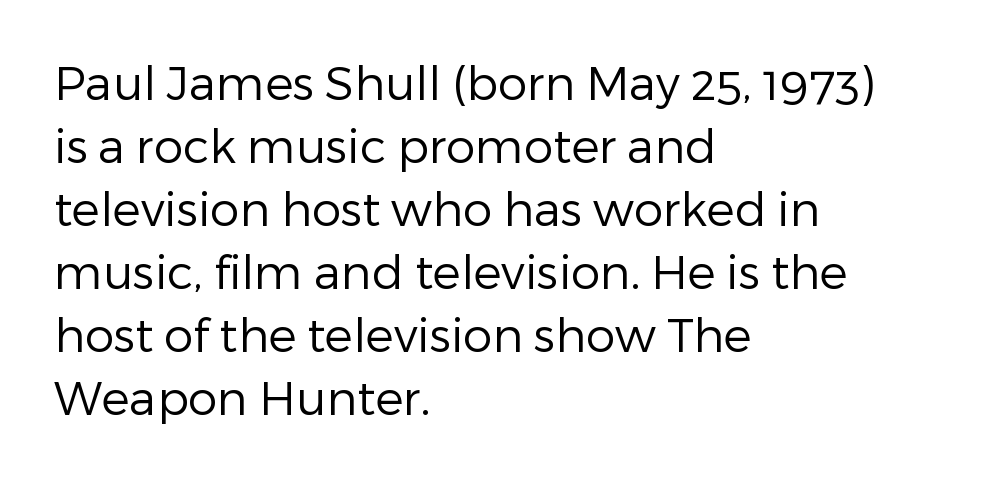
The image shows 47 px regular-weight sans-serif type, upright; set left-aligned, normal line spacing (1.34x), normal letter spacing, not underlined; low stroke contrast and a medium x-height.
